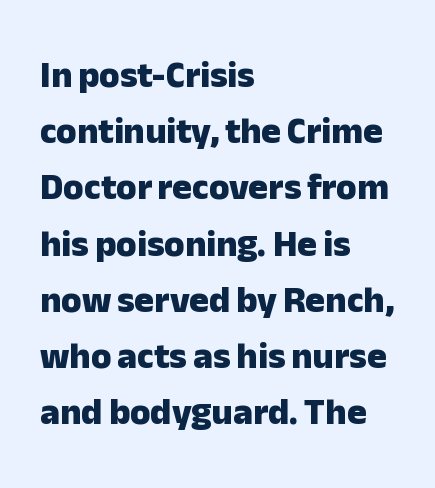
{"serif": "no", "italic": "no", "bold": "yes", "weight": "heavy", "width": "normal", "stroke_contrast": "low", "x_height": "medium", "monospaced": "no", "underline": "no", "align": "left", "line_spacing": "normal", "line_spacing_ratio": 1.52, "letter_spacing": "normal", "letter_spacing_em": 0.0, "glyph_px": 37}
